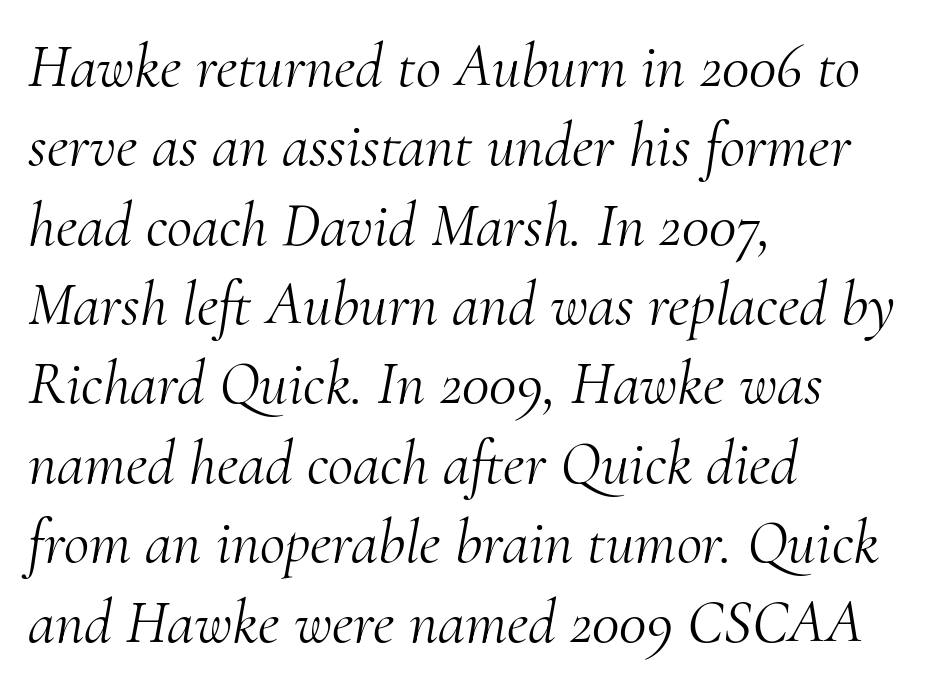
The image shows 62 px light serif type, italic (leaning right); set left-aligned, normal line spacing (1.28x), normal letter spacing, not underlined; medium stroke contrast and a small x-height.
